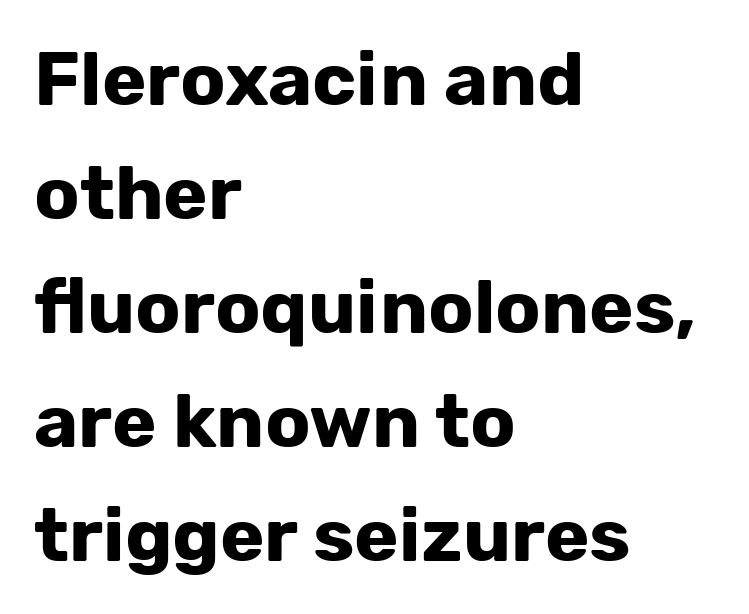
The image shows 75 px bold sans-serif type, upright; set left-aligned, normal line spacing (1.52x), normal letter spacing, not underlined; low stroke contrast and a medium x-height.
